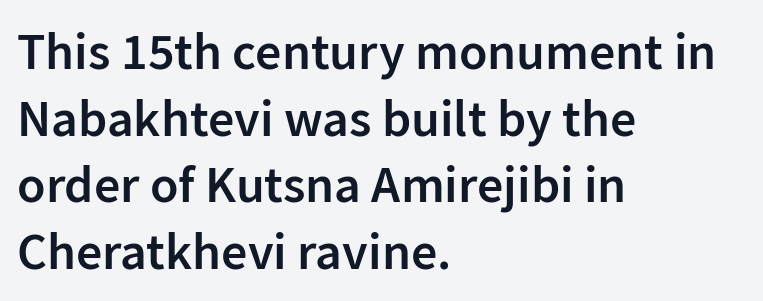
The image shows 52 px semibold sans-serif type, upright; set left-aligned, normal line spacing (1.28x), normal letter spacing, not underlined; low stroke contrast and a medium x-height.
